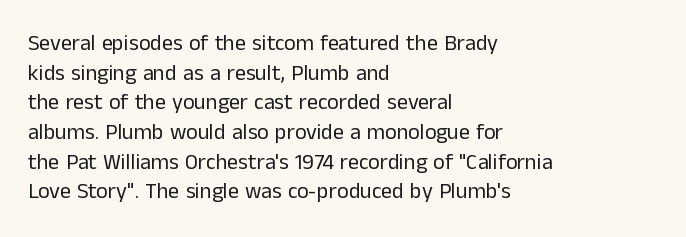
Unmarked baselines from the first word to the last. The designer left line spacing at the default. The rendering anchors every line to the left-hand side. The gaps between neighbouring characters are ordinary and unremarkable. The type sits square on the baseline with zero lean.
